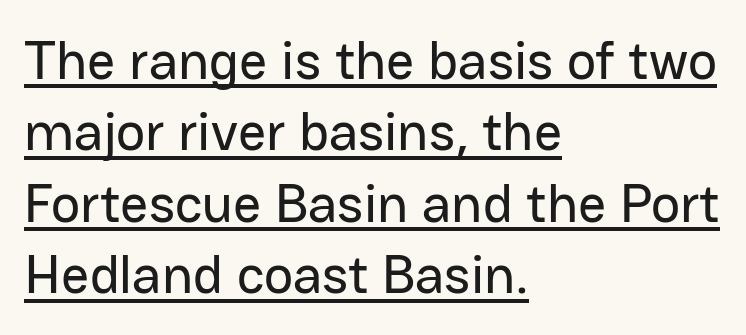
The image shows 55 px sans-serif type, upright; set left-aligned, normal line spacing (1.3x), normal letter spacing, underlined; low stroke contrast and a medium x-height.
